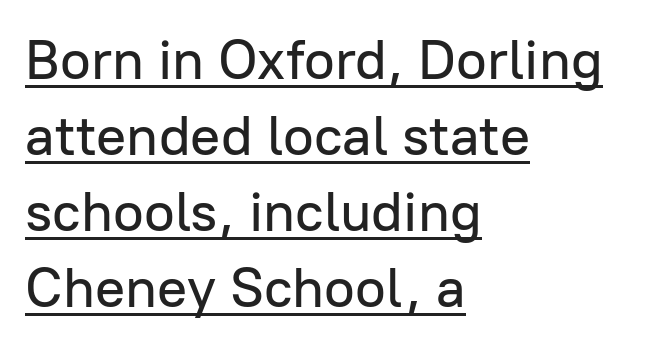
Q: Is the text italic (slanted)? A: No, it is upright.
Q: Is the typeface a serif or a sans-serif typeface? A: Sans-serif.
Q: Is the text underlined? A: Yes.
Q: How is the paragraph aligned? A: Left-aligned.
Q: Is the spacing between letters normal or unusually wide? A: Normal.
Q: Is the spacing between lines tight, normal or loose? A: Normal.
Q: Width (condensed, normal, or wide)? A: Normal.
Q: Stroke contrast? A: Low.
Q: x-height? A: Medium.
Q: Monospaced? A: No.
